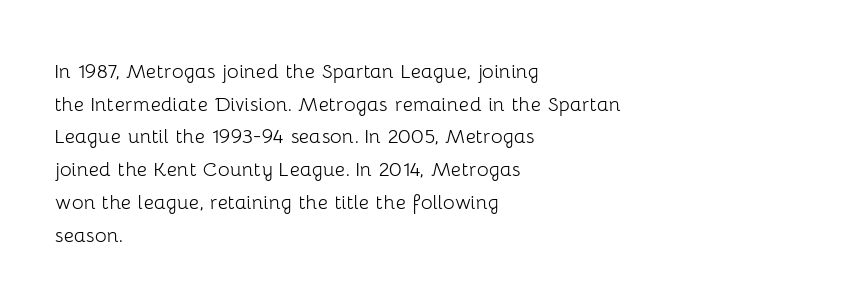
What's the leading like? Ordinary, nothing unusual. The passage shown has conventional tracking throughout. The typography opts for an upright posture over an oblique one. The passage is arranged the way most books set body copy — flush left.
